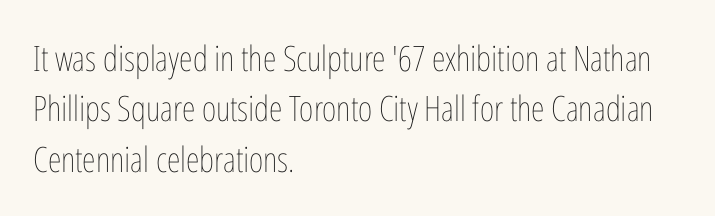
Interline gaps are of average width in this sample. Every character sits straight up, as roman type does. If you drew a ruler down the left edge, every line would touch it. The baseline area is clear.
